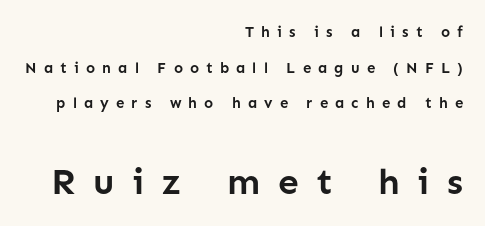
The image shows 37 px semibold sans-serif type, upright; set right-aligned, loose line spacing (2.38x), unusually wide letter spacing (+0.47 em), not underlined; the second (bottom) block is 2.47x larger; low stroke contrast and a medium x-height.
